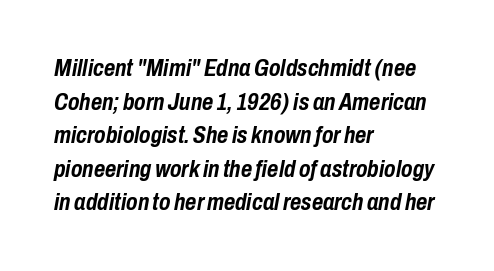
{"italic": "yes", "lean": "right", "slant_degrees": 10, "bold": "yes", "underline": "no", "align": "left", "line_spacing": "normal", "line_spacing_ratio": 1.4, "letter_spacing": "normal", "letter_spacing_em": 0.0, "glyph_px": 24}
